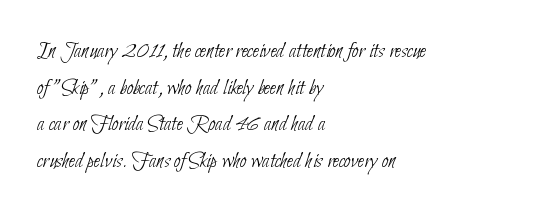
Q: Is the text bold? A: No.
Q: Is the text underlined? A: No.
Q: How is the paragraph aligned? A: Left-aligned.
Q: Is the spacing between letters normal or unusually wide? A: Normal.
Q: Is the spacing between lines tight, normal or loose? A: Normal.
